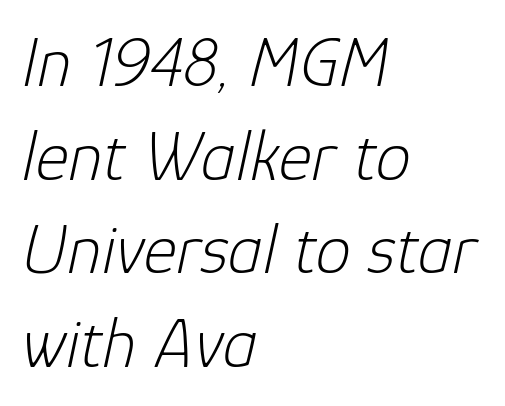
The gap between lines stays unmarked. A normal amount of white space separates one row of letters from the next. Is the block centered? No — it sits flush against the left margin. Observe the ordinary spacing: letters are neighbours, not strangers. Slanted lettering throughout. Note the varied advance widths — an 'i' is clearly narrower than an 'm'.
